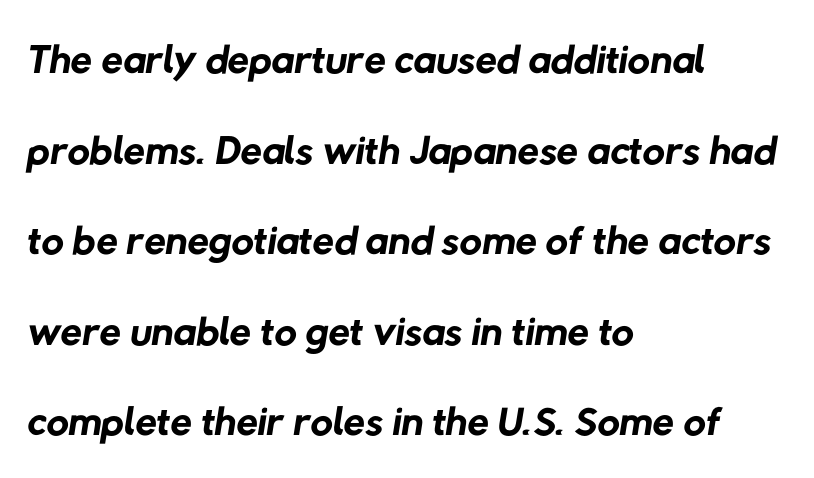
Q: Is the text bold? A: No.
Q: Is the typeface a serif or a sans-serif typeface? A: Sans-serif.
Q: Is the text underlined? A: No.
Q: How is the paragraph aligned? A: Left-aligned.
Q: Is the spacing between letters normal or unusually wide? A: Normal.
Q: Is the spacing between lines tight, normal or loose? A: Normal.
Q: Width (condensed, normal, or wide)? A: Normal.
Q: Stroke contrast? A: Low.
Q: x-height? A: Medium.
Q: Monospaced? A: No.
